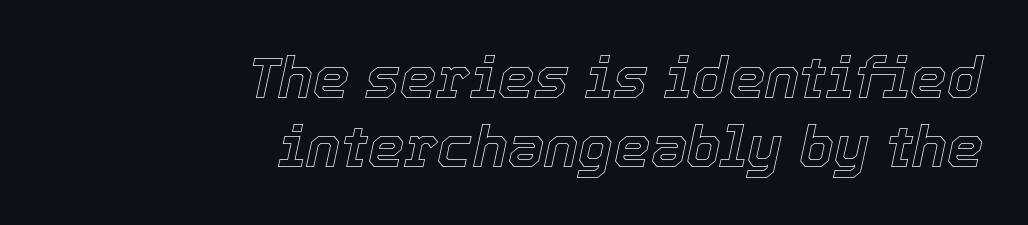
{"italic": "yes", "lean": "right", "slant_degrees": 12, "width": "normal", "x_height": "medium", "monospaced": "no", "underline": "no", "align": "right", "line_spacing_ratio": 1.19, "letter_spacing": "normal", "letter_spacing_em": 0.0, "glyph_px": 58}
